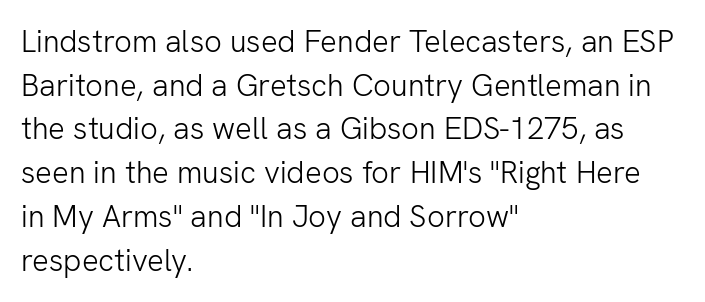
The image shows 31 px light sans-serif type, upright; set left-aligned, normal line spacing (1.41x), normal letter spacing, not underlined; low stroke contrast and a medium x-height.
